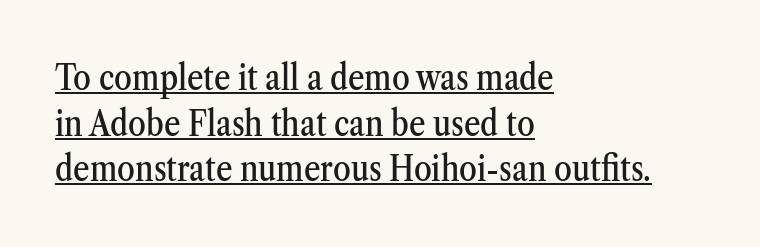
Q: Is the text italic (slanted)? A: No, it is upright.
Q: Is the typeface a serif or a sans-serif typeface? A: Serif.
Q: Is the text underlined? A: Yes.
Q: How is the paragraph aligned? A: Left-aligned.
Q: Is the spacing between letters normal or unusually wide? A: Normal.
Q: Is the spacing between lines tight, normal or loose? A: Normal.
Q: Width (condensed, normal, or wide)? A: Condensed.
Q: Stroke contrast? A: Medium.
Q: x-height? A: Medium.
Q: Monospaced? A: No.
